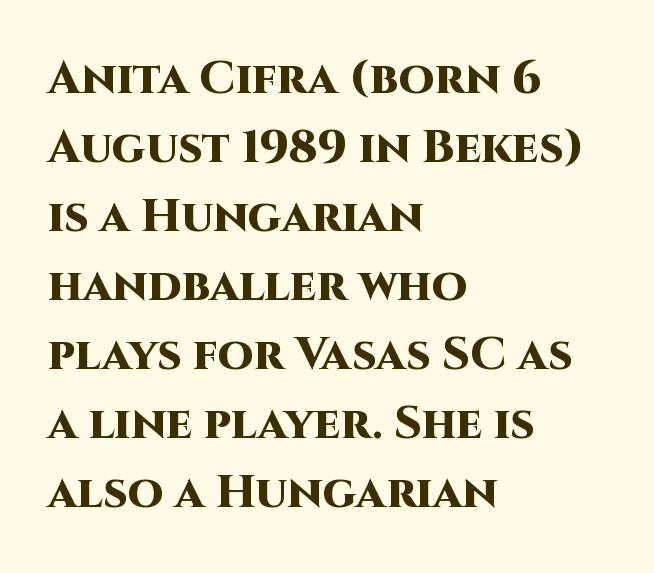
{"serif": "no", "italic": "no", "bold": "yes", "weight": "heavy", "width": "normal", "stroke_contrast": "high", "x_height": "large", "monospaced": "no", "underline": "no", "align": "left", "line_spacing": "normal", "line_spacing_ratio": 1.5, "letter_spacing": "normal", "letter_spacing_em": 0.0, "glyph_px": 46}
